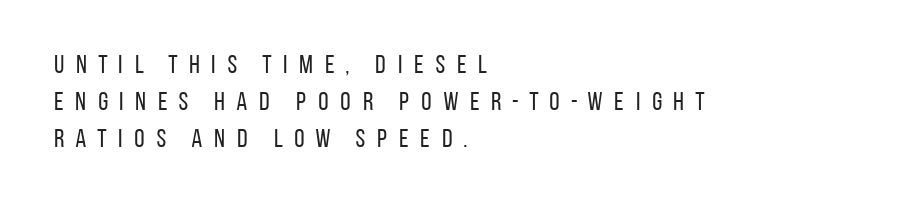
Q: Is the text bold? A: No.
Q: Is the text italic (slanted)? A: No, it is upright.
Q: Is the text underlined? A: No.
Q: How is the paragraph aligned? A: Left-aligned.
Q: Is the spacing between letters normal or unusually wide? A: Unusually wide.
Q: Is the spacing between lines tight, normal or loose? A: Normal.
